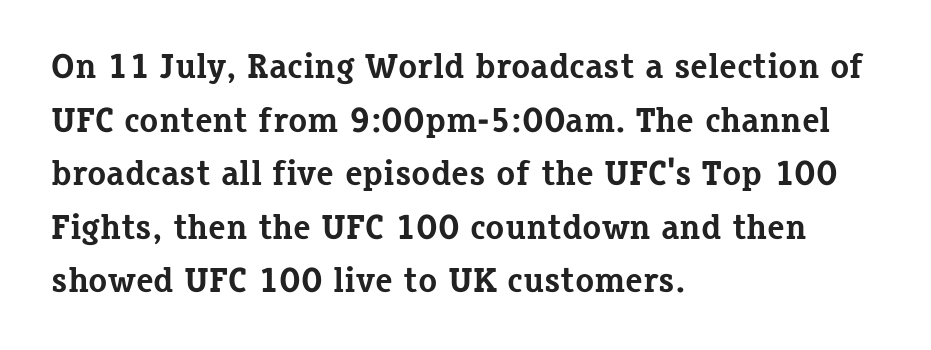
Q: Is the text bold? A: Yes.
Q: Is the text italic (slanted)? A: No, it is upright.
Q: Is the typeface a serif or a sans-serif typeface? A: Serif.
Q: Is the text underlined? A: No.
Q: How is the paragraph aligned? A: Left-aligned.
Q: Is the spacing between letters normal or unusually wide? A: Normal.
Q: Is the spacing between lines tight, normal or loose? A: Normal.
Q: Width (condensed, normal, or wide)? A: Normal.
Q: Stroke contrast? A: Low.
Q: x-height? A: Medium.
Q: Monospaced? A: No.
